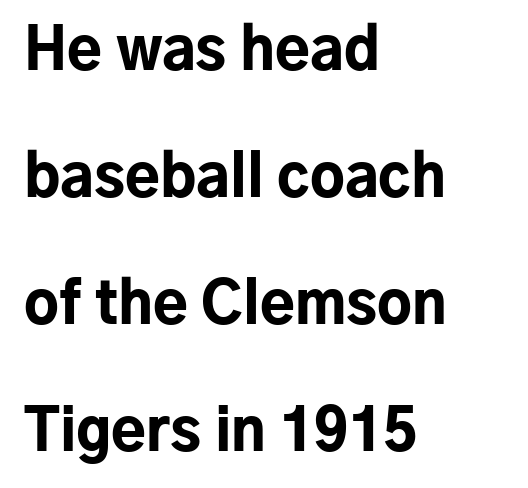
The image shows 57 px bold sans-serif type, upright; set left-aligned, loose line spacing (2.23x), normal letter spacing, not underlined; low stroke contrast and a medium x-height.
